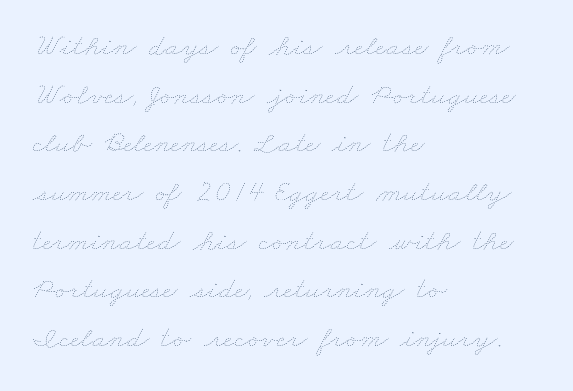
The image shows 31 px thin, wide type; set left-aligned, normal line spacing (1.57x), normal letter spacing, not underlined; low stroke contrast and a small x-height.
